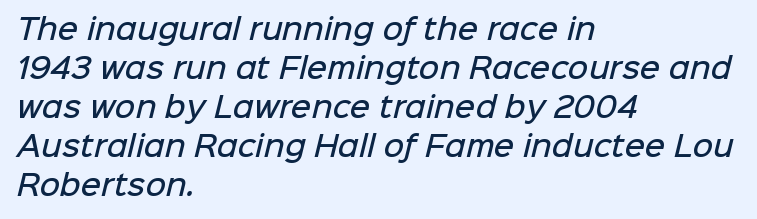
The image shows 28 px semibold sans-serif type; set left-aligned, normal line spacing (1.39x), normal letter spacing, not underlined; low stroke contrast and a medium x-height.
